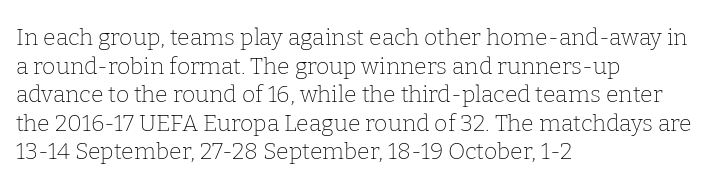
Beneath every word, the page is bare. On a weight scale, this lands at 450 or below. Look at the tracking — it's just the regular setting, nothing added. The typesetter chose a ragged-right arrangement here. Upright lettering throughout.
